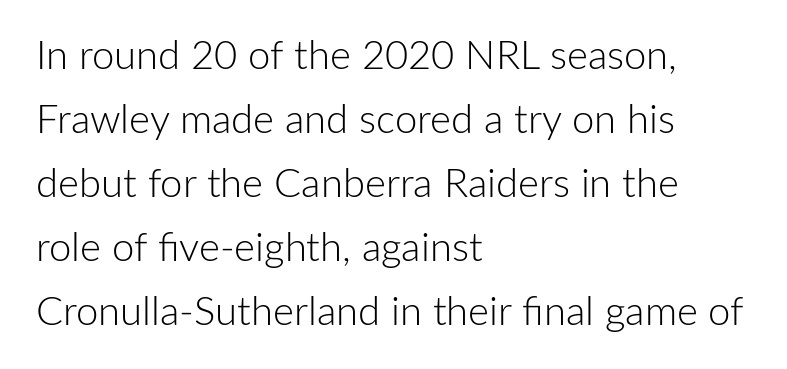
{"serif": "no", "italic": "no", "bold": "no", "weight": "light", "width": "normal", "stroke_contrast": "low", "x_height": "medium", "monospaced": "no", "underline": "no", "align": "left", "line_spacing": "normal", "line_spacing_ratio": 1.6, "letter_spacing": "normal", "letter_spacing_em": 0.0, "glyph_px": 40}
